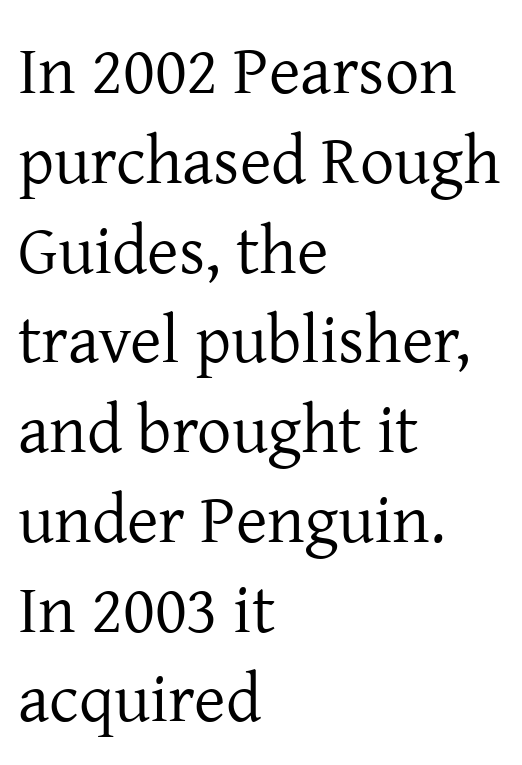
Short and long lines alike share a common starting point at left. Posture: vertical. Beneath every word, the page is bare. Tracking value appears to be zero — textbook default spacing. Compared with typical paragraphs, the rows here are spaced about the same. Heaviness? Minimal to ordinary, like unemphasized prose.
